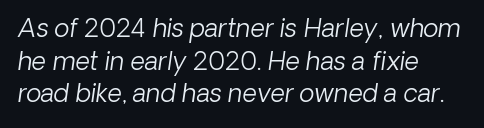
The image shows 25 px text type; set left-aligned, normal line spacing (1.31x), normal letter spacing, not underlined.
